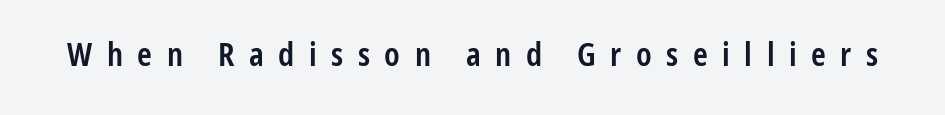
{"serif": "no", "italic": "no", "bold": "semi", "weight": "semibold", "width": "condensed", "stroke_contrast": "low", "x_height": "medium", "monospaced": "no", "underline": "no", "letter_spacing": "wide", "letter_spacing_em": 0.44, "glyph_px": 33}
